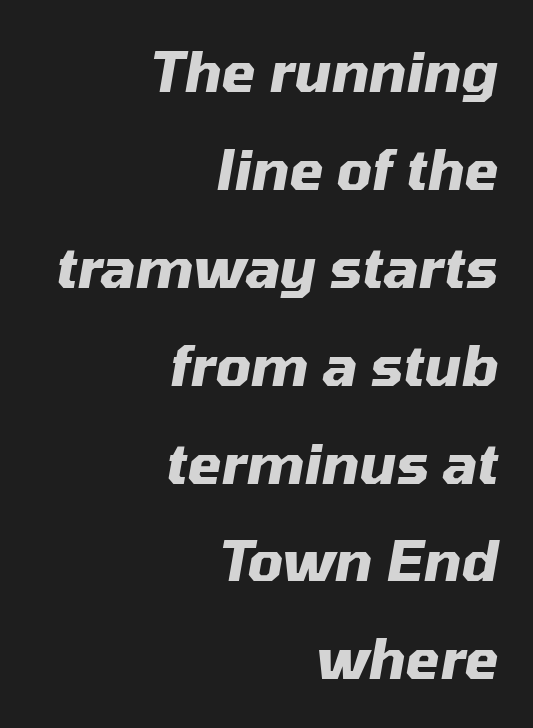
{"italic": "yes", "lean": "right", "slant_degrees": 10, "bold": "yes", "weight": "heavy", "width": "normal", "stroke_contrast": "medium", "x_height": "medium", "monospaced": "no", "underline": "no", "align": "right", "line_spacing_ratio": 1.78, "letter_spacing": "normal", "letter_spacing_em": 0.0, "glyph_px": 55}
